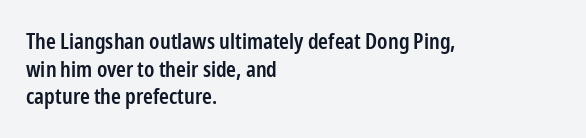
{"italic": "no", "bold": "semi", "underline": "no", "align": "left", "line_spacing": "normal", "line_spacing_ratio": 1.31, "letter_spacing": "normal", "letter_spacing_em": 0.0, "glyph_px": 21}
